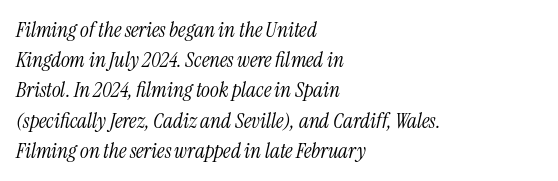
Yep, that's italic — everything's leaning. The tracking reads as untouched default to a designer's eye. One glance says typical: line gaps are just what's usual. Each line starts at the same left margin while the right side varies. Rule under the text: the space is simply empty. Each stroke keeps to a modest, everyday thickness or less.
